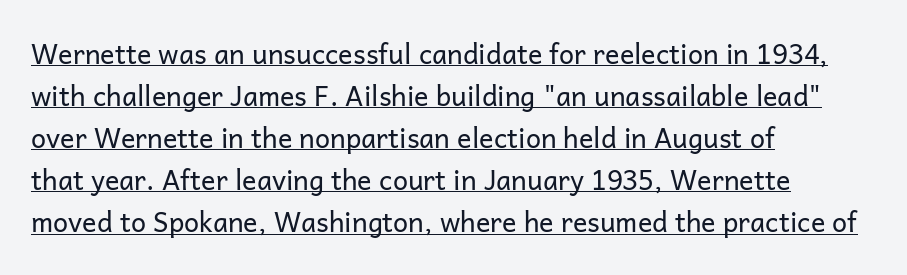
The text block is weighted toward the left margin, trailing off unevenly rightward. The line-height multiplier appears to be the usual default. This sample carries an underscore along the baseline area. Tracking here is standard; glyphs follow each other at the usual distance. Is the type heavy? It reads as light-to-regular instead. The font's upright variant was chosen for this text.
